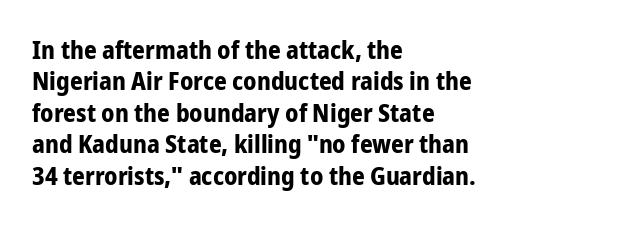
{"italic": "no", "bold": "yes", "underline": "no", "align": "left", "line_spacing": "normal", "line_spacing_ratio": 1.26, "letter_spacing": "normal", "letter_spacing_em": 0.0, "glyph_px": 25}
